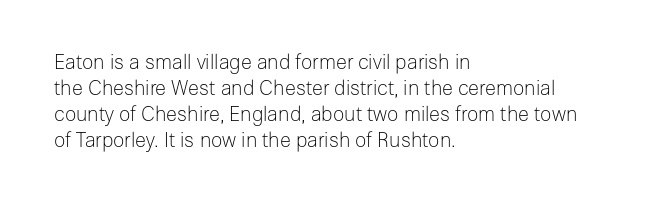
The image shows 20 px text type, upright; set left-aligned, normal line spacing (1.3x), normal letter spacing, not underlined.
